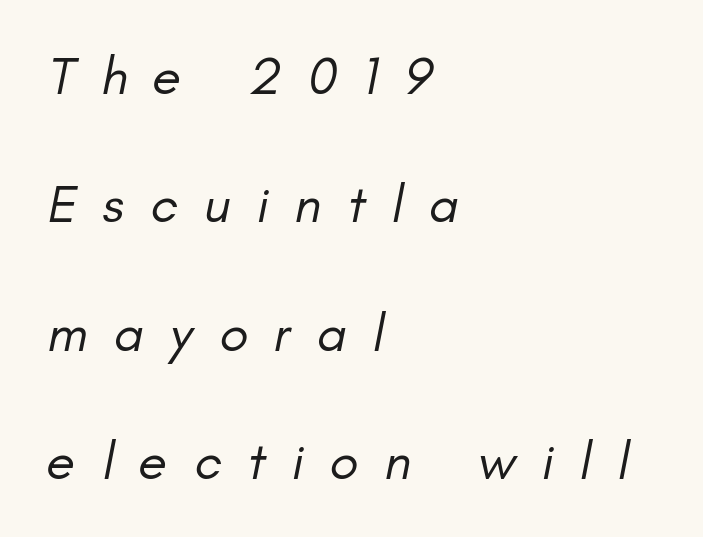
Summary of weight: not heavy and not bold. Descender tails drop into unmarked territory. Widely set lines give the paragraph a tall, airy silhouette. The letterforms stand isolated, each surrounded by extra space.
